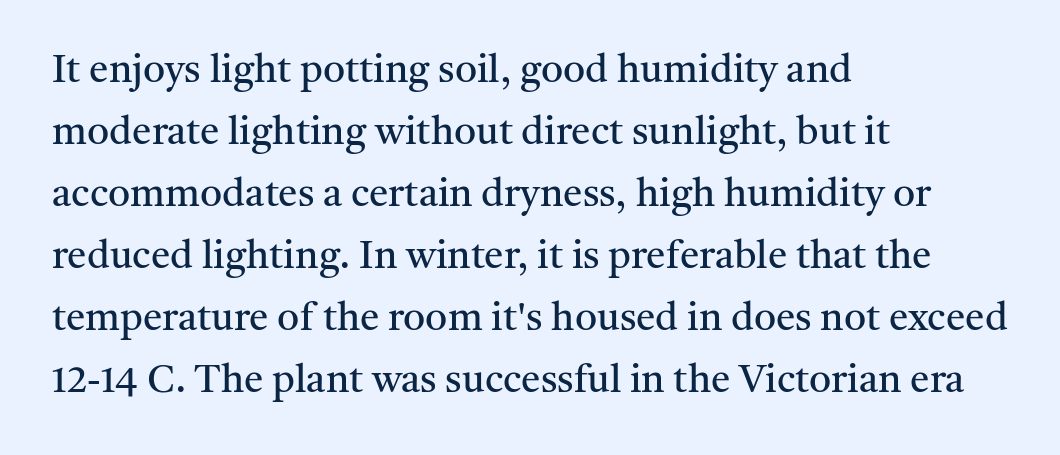
Q: Is the text bold? A: No.
Q: Is the text italic (slanted)? A: No, it is upright.
Q: Is the typeface a serif or a sans-serif typeface? A: Serif.
Q: Is the text underlined? A: No.
Q: How is the paragraph aligned? A: Left-aligned.
Q: Is the spacing between letters normal or unusually wide? A: Normal.
Q: Is the spacing between lines tight, normal or loose? A: Normal.
Q: Width (condensed, normal, or wide)? A: Normal.
Q: Stroke contrast? A: Medium.
Q: x-height? A: Medium.
Q: Monospaced? A: No.
